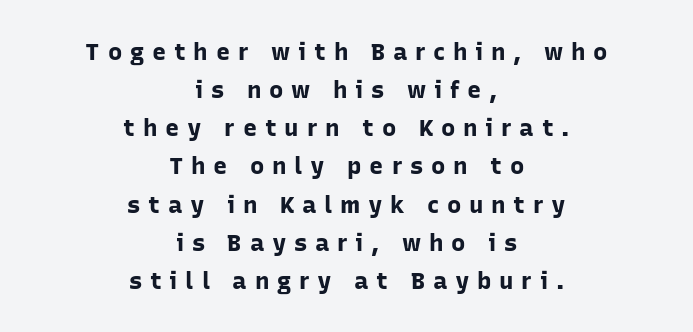
The image shows 24 px bold type, upright; set centered, normal line spacing (1.59x), unusually wide letter spacing (+0.32 em), not underlined.
